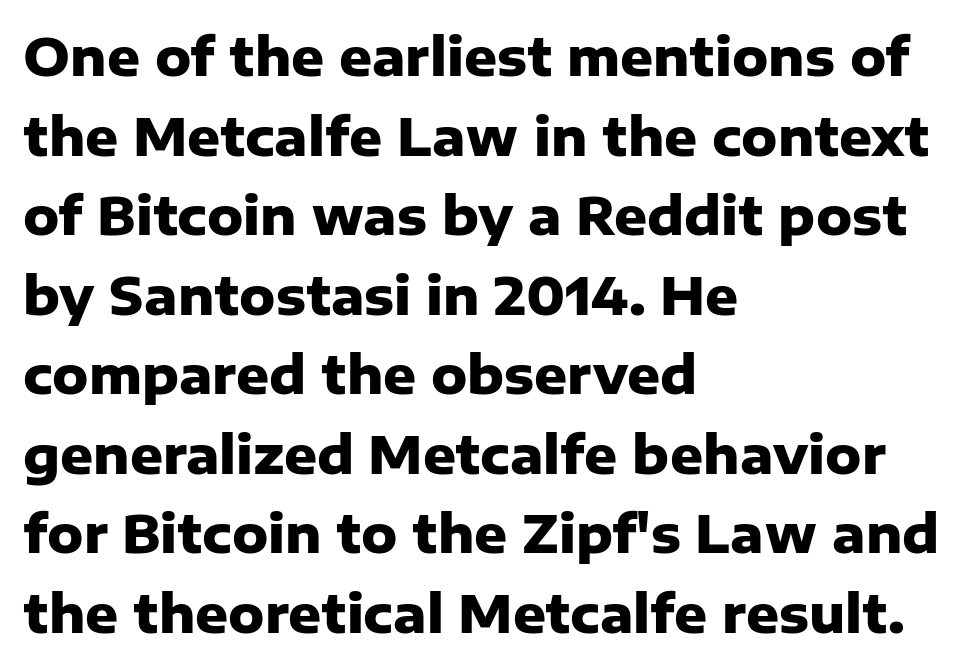
The image shows 51 px heavy sans-serif type, upright; set left-aligned, normal line spacing (1.56x), normal letter spacing, not underlined; low stroke contrast and a medium x-height.
